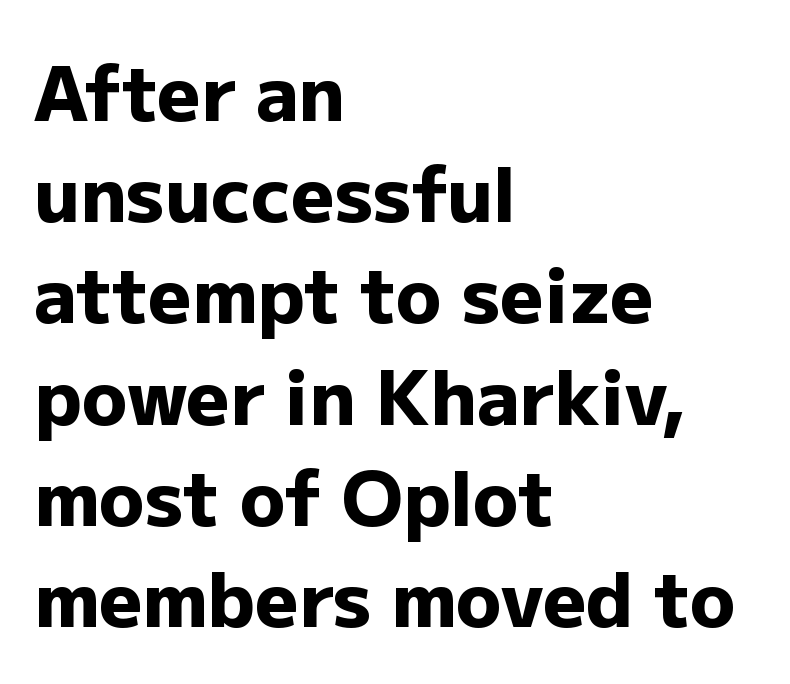
{"serif": "no", "italic": "no", "bold": "yes", "weight": "heavy", "width": "normal", "stroke_contrast": "low", "x_height": "medium", "monospaced": "no", "underline": "no", "align": "left", "line_spacing": "normal", "line_spacing_ratio": 1.35, "letter_spacing": "normal", "letter_spacing_em": 0.0, "glyph_px": 75}
